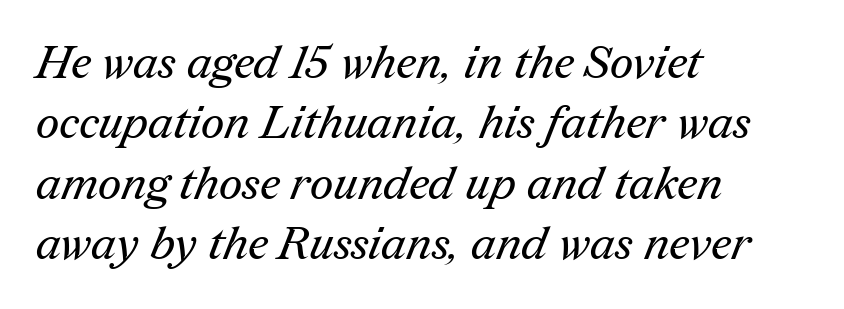
The letters sit at their default tracking, neither squeezed nor spread. Note the varied advance widths — an 'i' is clearly narrower than an 'm'. Plain, unruled lines of type. Summary of vertical rhythm: regular, with standard interline spacing. The weight tops out at a normal text grade. Regarding serifs, this sample has them.
